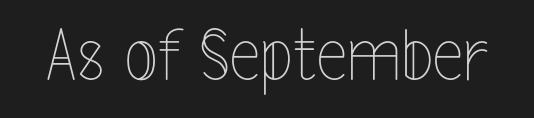
A clean baseline with only descenders dipping below it. Counters stay open thanks to moderate or lighter strokes. When letters stand straight like this, we call the style roman or upright. No extra tracking has been applied to these lines.
